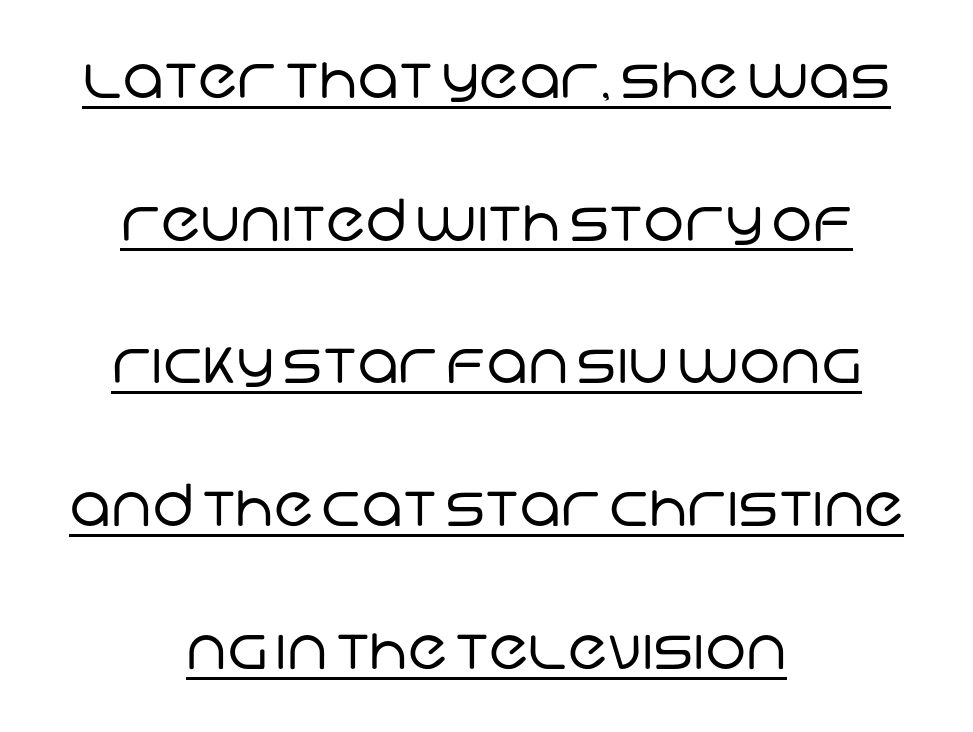
The image shows 58 px regular-weight sans-serif type; set centered, loose line spacing (2.46x), normal letter spacing, underlined; low stroke contrast and a large x-height.
